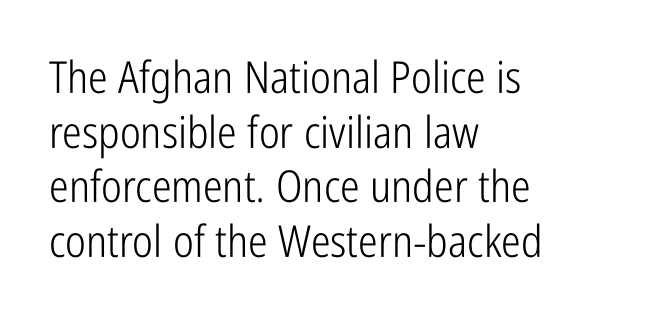
Q: Is the text bold? A: No.
Q: Is the text italic (slanted)? A: No, it is upright.
Q: Is the typeface a serif or a sans-serif typeface? A: Sans-serif.
Q: Is the text underlined? A: No.
Q: How is the paragraph aligned? A: Left-aligned.
Q: Is the spacing between letters normal or unusually wide? A: Normal.
Q: Width (condensed, normal, or wide)? A: Condensed.
Q: Stroke contrast? A: Low.
Q: x-height? A: Medium.
Q: Monospaced? A: No.
